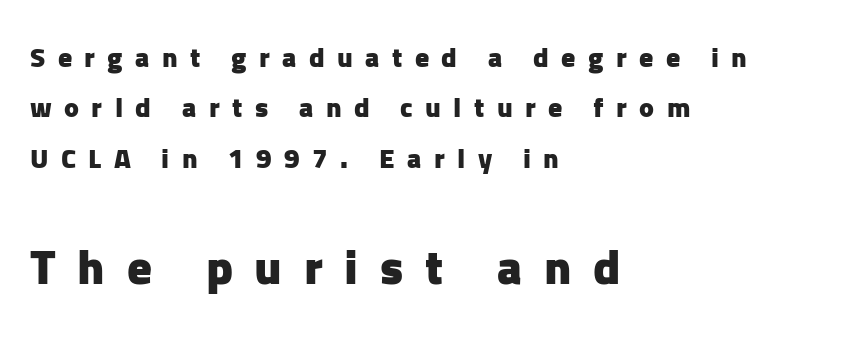
The image shows 49 px heavy sans-serif type, upright; set left-aligned, line spacing 1.8x, unusually wide letter spacing (+0.44 em), not underlined; the second (bottom) block is 1.75x larger; low stroke contrast and a medium x-height.
